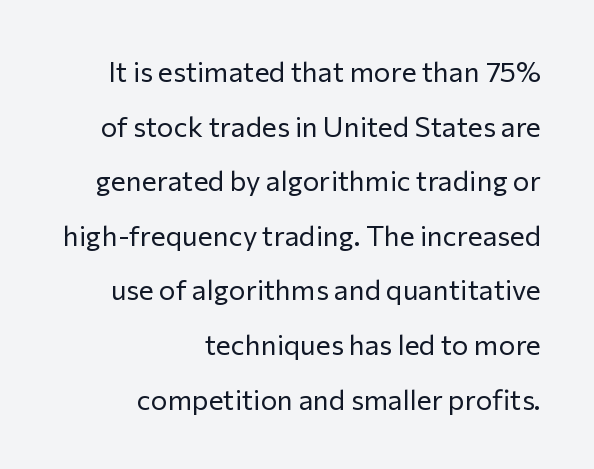
The image shows 28 px regular-weight sans-serif type, upright; set right-aligned, loose line spacing (1.95x), normal letter spacing, not underlined; low stroke contrast and a medium x-height.
